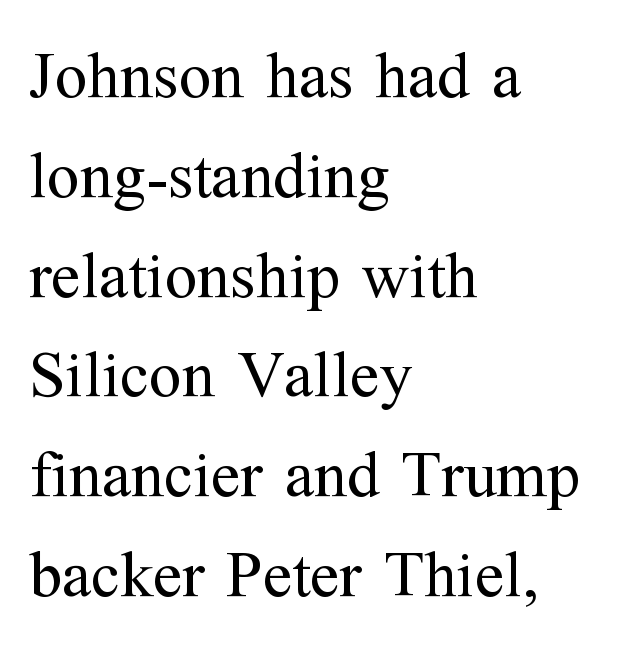
{"serif": "yes", "italic": "no", "bold": "no", "weight": "regular", "width": "normal", "stroke_contrast": "medium", "x_height": "medium", "monospaced": "no", "underline": "no", "align": "left", "line_spacing": "normal", "line_spacing_ratio": 1.49, "letter_spacing": "normal", "letter_spacing_em": 0.0, "glyph_px": 67}
